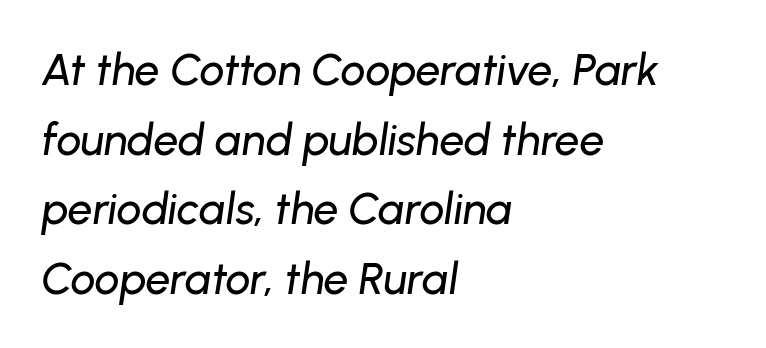
Q: Is the text italic (slanted)? A: Yes, it leans right by about 8 degrees.
Q: Is the text underlined? A: No.
Q: How is the paragraph aligned? A: Left-aligned.
Q: Is the spacing between letters normal or unusually wide? A: Normal.
Q: Is the spacing between lines tight, normal or loose? A: Normal.
Q: Width (condensed, normal, or wide)? A: Normal.
Q: Stroke contrast? A: Low.
Q: x-height? A: Medium.
Q: Monospaced? A: No.
